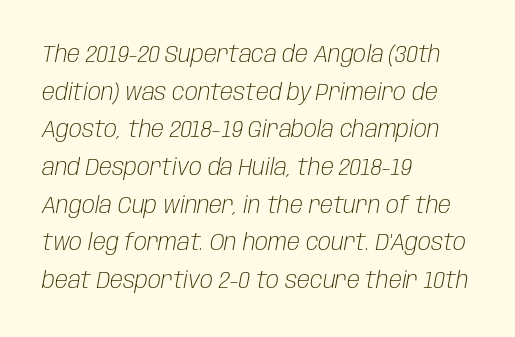
{"italic": "yes", "lean": "right", "slant_degrees": 10, "bold": "no", "underline": "no", "align": "left", "line_spacing": "normal", "line_spacing_ratio": 1.57, "letter_spacing": "normal", "letter_spacing_em": 0.0, "glyph_px": 24}
